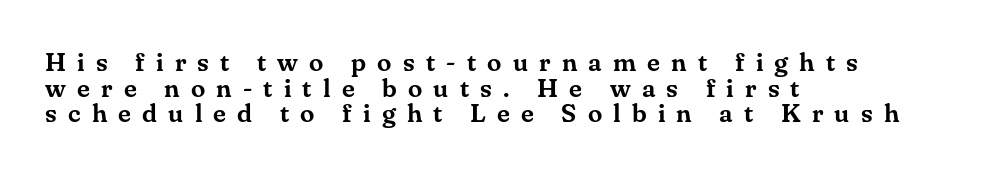
The image shows 26 px text type, upright; set left-aligned, tight line spacing (0.99x), unusually wide letter spacing (+0.43 em), not underlined.
